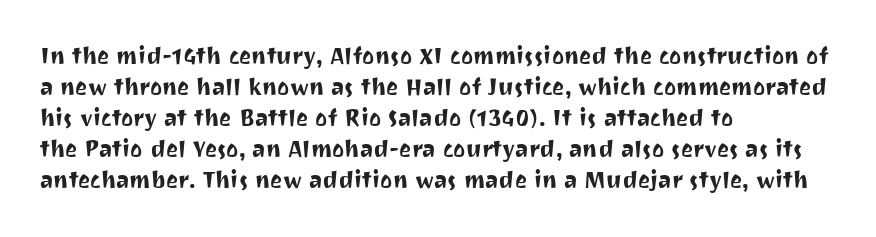
{"italic": "no", "underline": "no", "align": "left", "line_spacing": "normal", "line_spacing_ratio": 1.35, "letter_spacing": "normal", "letter_spacing_em": 0.0, "glyph_px": 23}
